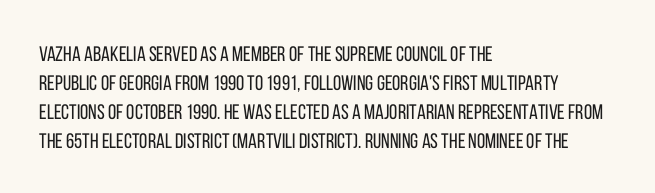
{"italic": "no", "bold": "no", "underline": "no", "align": "left", "line_spacing": "normal", "line_spacing_ratio": 1.38, "letter_spacing": "normal", "letter_spacing_em": 0.0, "glyph_px": 21}
